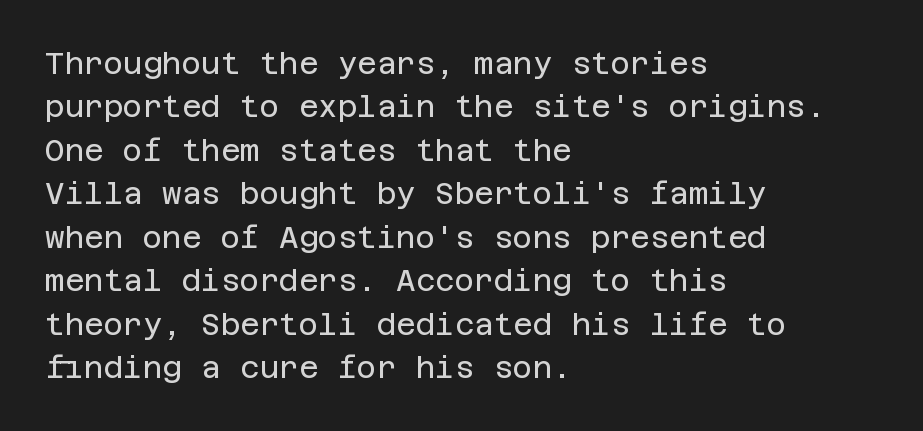
This is not heavy type; no bold has been used. Compared with typical paragraphs, the rows here are spaced about the same. Classification — sans serif. Between one letter and the next there's only the usual sliver of space. Italic? Not at all — the glyphs are vertical. Is the block centered? No — it sits flush against the left margin.
